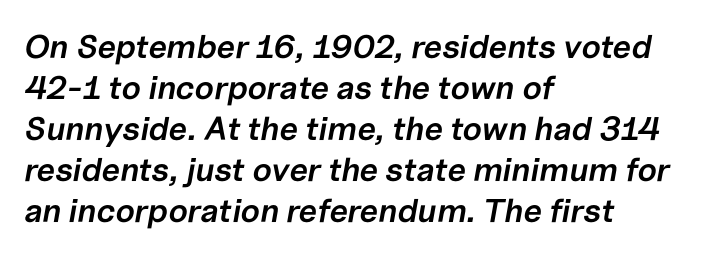
The image shows 33 px semibold type, italic (leaning right); set left-aligned, line spacing 1.24x, normal letter spacing, not underlined; low stroke contrast and a medium x-height.
